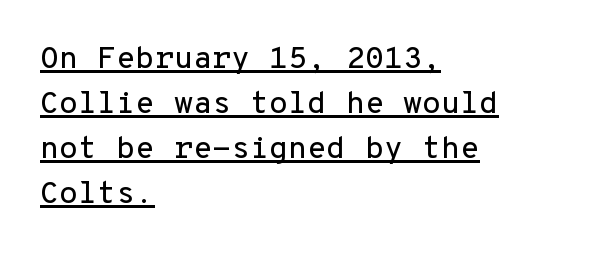
Q: Is the text italic (slanted)? A: No, it is upright.
Q: Is the typeface a serif or a sans-serif typeface? A: Sans-serif.
Q: Is the text underlined? A: Yes.
Q: How is the paragraph aligned? A: Left-aligned.
Q: Is the spacing between letters normal or unusually wide? A: Normal.
Q: Is the spacing between lines tight, normal or loose? A: Normal.
Q: Width (condensed, normal, or wide)? A: Normal.
Q: Stroke contrast? A: Low.
Q: x-height? A: Medium.
Q: Monospaced? A: Yes.
